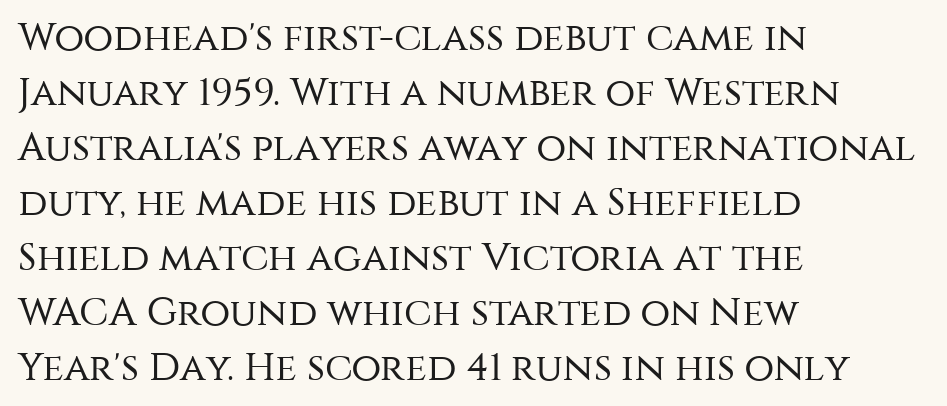
{"serif": "no", "italic": "no", "bold": "no", "weight": "regular", "width": "normal", "stroke_contrast": "medium", "x_height": "large", "monospaced": "no", "underline": "no", "align": "left", "line_spacing": "normal", "line_spacing_ratio": 1.41, "letter_spacing": "normal", "letter_spacing_em": 0.0, "glyph_px": 39}
